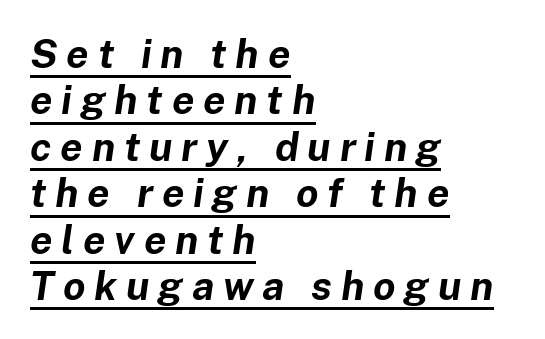
These lines have a slow, spaced-out rhythm from letter to letter. Rendered with sloped, italic letterforms. Weight check: bold — yes, fully. All the whitespace from short lines collects on the right. Glance below the letters and you will spot a drawn line. Varying glyph widths throughout — classic text-font behaviour.
